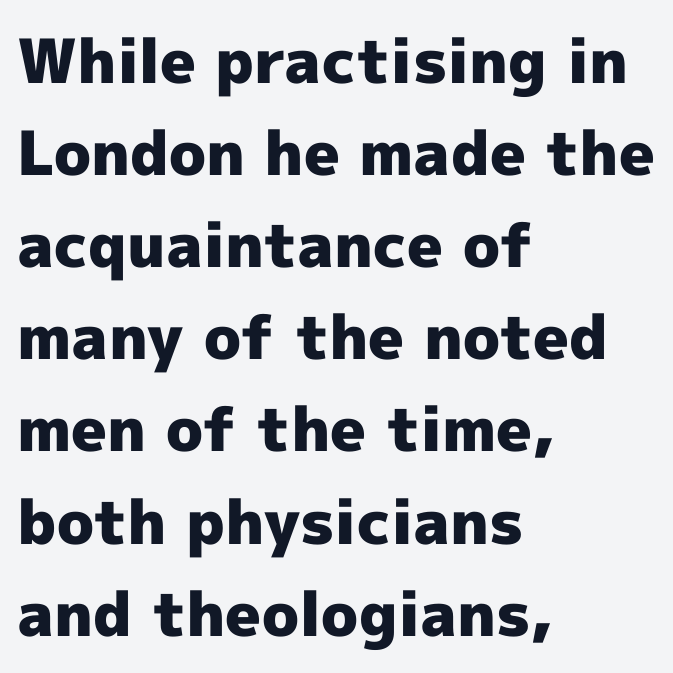
Q: Is the text bold? A: Yes.
Q: Is the text italic (slanted)? A: No, it is upright.
Q: Is the typeface a serif or a sans-serif typeface? A: Sans-serif.
Q: Is the text underlined? A: No.
Q: How is the paragraph aligned? A: Left-aligned.
Q: Is the spacing between letters normal or unusually wide? A: Normal.
Q: Is the spacing between lines tight, normal or loose? A: Normal.
Q: Width (condensed, normal, or wide)? A: Normal.
Q: x-height? A: Medium.
Q: Monospaced? A: No.
